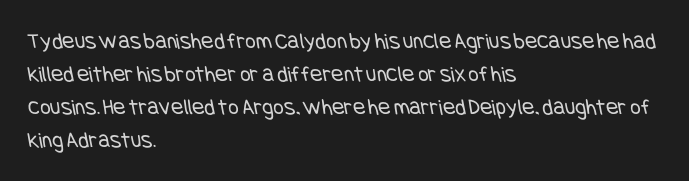
Q: Is the text bold? A: No.
Q: Is the text underlined? A: No.
Q: How is the paragraph aligned? A: Left-aligned.
Q: Is the spacing between letters normal or unusually wide? A: Normal.
Q: Is the spacing between lines tight, normal or loose? A: Normal.
